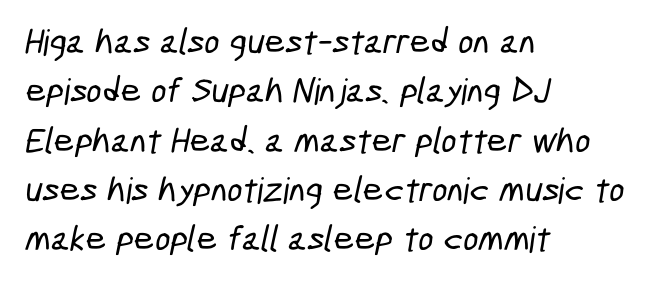
Underline: absent. You could not count columns in this text — the font is proportionally spaced. Students, note that the glyphs here touch the page at normal intervals. One glance says typical: line gaps are just what's usual. Letterform terminals end flat and unadorned throughout the passage. The setting favours the left margin, as ordinary paragraphs usually do.
